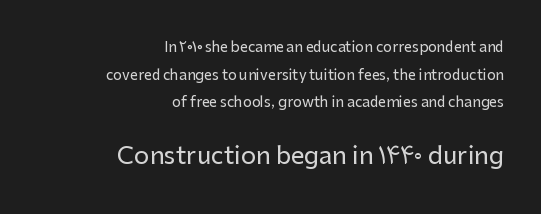
Notice the wide empty band between every row — that's loose leading. Each word holds together tightly as a unit, with standard inter-letter gaps. The emphasis by scale lands on block number two, below. Does the lettering tilt? It doesn't — this is upright.
